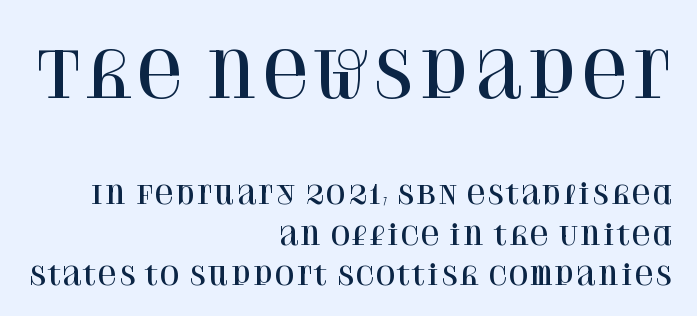
Does the bottom block carry the larger type? No, the top block does. Typographically, this falls in the serif category. Visually the block forms a straight wall on the right and a jagged coastline on the left. Just letters on the line, the space beneath them empty. Caption: standard tracking, unaltered.
